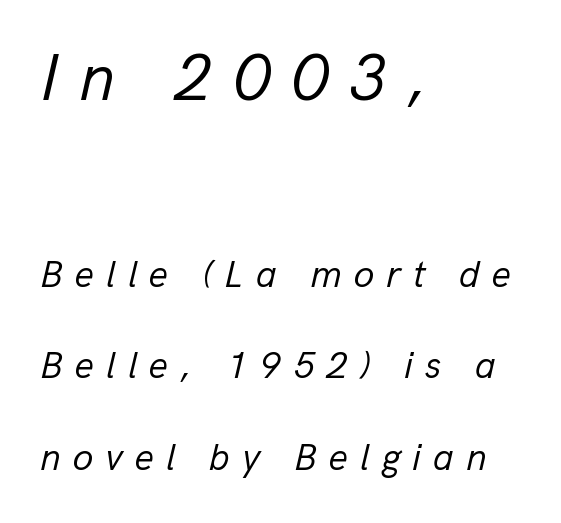
{"italic": "yes", "lean": "right", "slant_degrees": 13, "bold": "no", "weight": "regular", "width": "normal", "stroke_contrast": "low", "x_height": "medium", "monospaced": "no", "underline": "no", "align": "left", "line_spacing": "loose", "line_spacing_ratio": 2.41, "letter_spacing": "wide", "letter_spacing_em": 0.31, "larger_block": "first", "size_ratio": 1.74, "glyph_px": 66}
